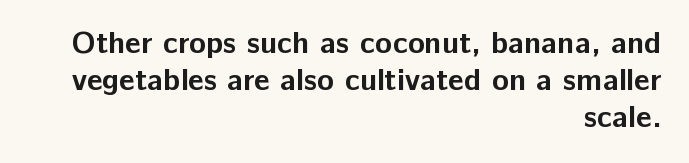
Q: Is the text bold? A: Yes.
Q: Is the text italic (slanted)? A: No, it is upright.
Q: Is the typeface a serif or a sans-serif typeface? A: Sans-serif.
Q: Is the text underlined? A: No.
Q: How is the paragraph aligned? A: Right-aligned.
Q: Is the spacing between letters normal or unusually wide? A: Normal.
Q: Width (condensed, normal, or wide)? A: Normal.
Q: Stroke contrast? A: Low.
Q: x-height? A: Medium.
Q: Monospaced? A: No.
